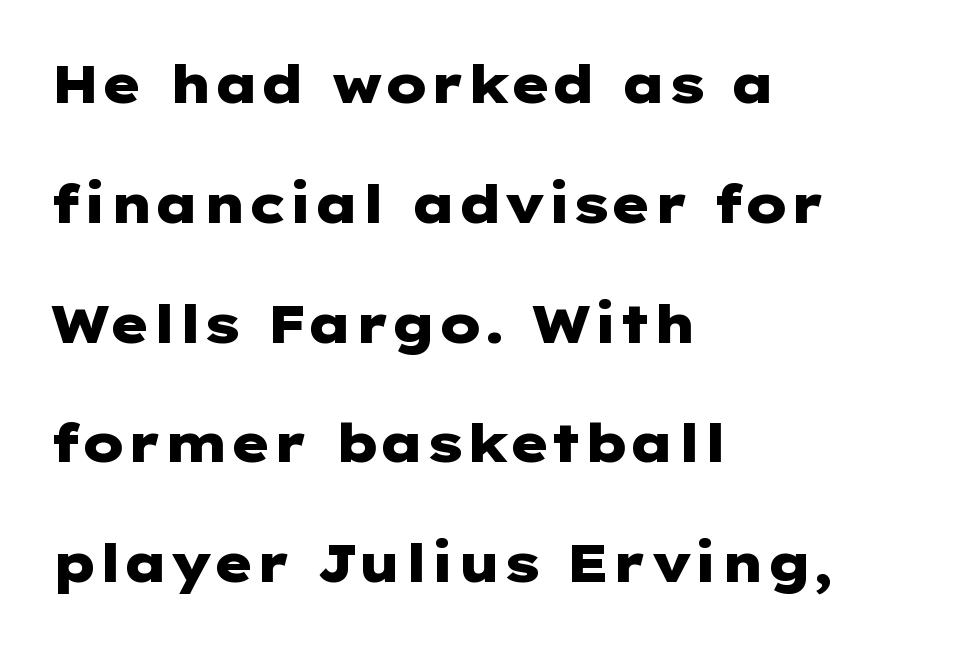
{"serif": "no", "italic": "no", "bold": "yes", "weight": "heavy", "width": "wide", "stroke_contrast": "low", "x_height": "medium", "underline": "no", "align": "left", "line_spacing": "loose", "line_spacing_ratio": 2.26, "letter_spacing": "normal", "letter_spacing_em": 0.0, "glyph_px": 53}
